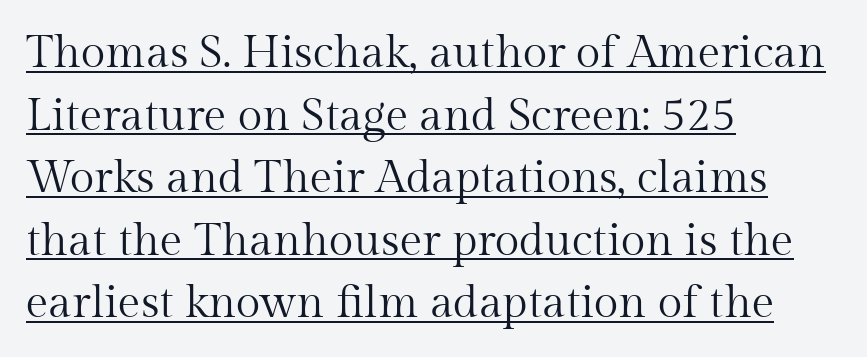
Q: Is the text bold? A: No.
Q: Is the text italic (slanted)? A: No, it is upright.
Q: Is the typeface a serif or a sans-serif typeface? A: Serif.
Q: Is the text underlined? A: Yes.
Q: How is the paragraph aligned? A: Left-aligned.
Q: Is the spacing between letters normal or unusually wide? A: Normal.
Q: Is the spacing between lines tight, normal or loose? A: Normal.
Q: Width (condensed, normal, or wide)? A: Normal.
Q: Stroke contrast? A: Medium.
Q: x-height? A: Medium.
Q: Monospaced? A: No.
